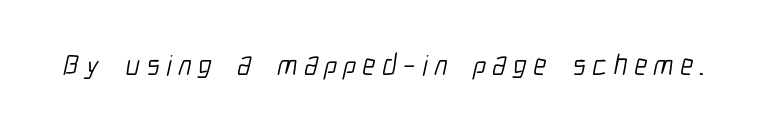
Q: Is the text bold? A: No.
Q: Is the typeface a serif or a sans-serif typeface? A: Sans-serif.
Q: Is the text underlined? A: No.
Q: Is the spacing between letters normal or unusually wide? A: Unusually wide.
Q: Width (condensed, normal, or wide)? A: Condensed.
Q: Stroke contrast? A: Low.
Q: x-height? A: Medium.
Q: Monospaced? A: No.
